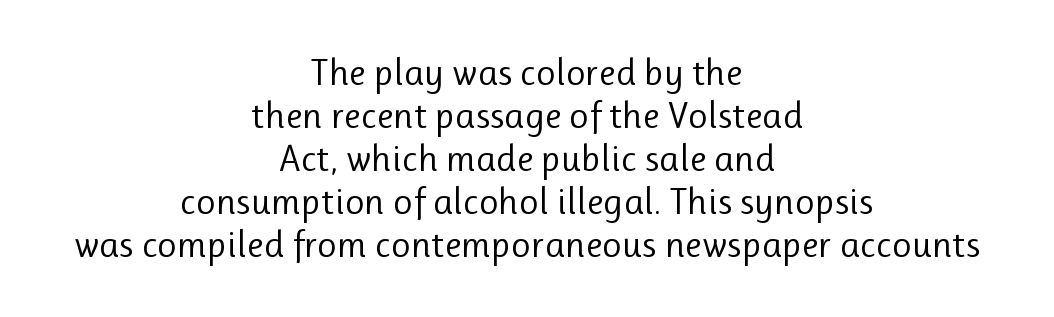
Q: Is the text bold? A: No.
Q: Is the text italic (slanted)? A: No, it is upright.
Q: Is the typeface a serif or a sans-serif typeface? A: Sans-serif.
Q: Is the text underlined? A: No.
Q: How is the paragraph aligned? A: Centered.
Q: Is the spacing between letters normal or unusually wide? A: Normal.
Q: Is the spacing between lines tight, normal or loose? A: Tight.
Q: Width (condensed, normal, or wide)? A: Normal.
Q: Stroke contrast? A: Low.
Q: x-height? A: Medium.
Q: Monospaced? A: No.
